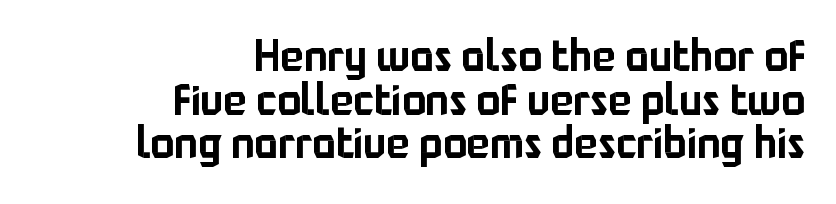
Tracking value appears to be zero — textbook default spacing. The face used here is proportionally spaced, like ordinary book or web type. Typographically, this falls in the sans-serif category. This rendering features lettering with no underline. The text block is weighted toward the right margin, trailing off unevenly leftward. Closely set lines give the paragraph a compact silhouette.
